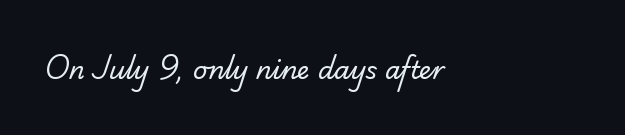
The letters sit at their default tracking, neither squeezed nor spread. The lines are quadded left. Anything drawn beneath the words? Only blank space. Stroke mass is kept to a normal reading level or below.
